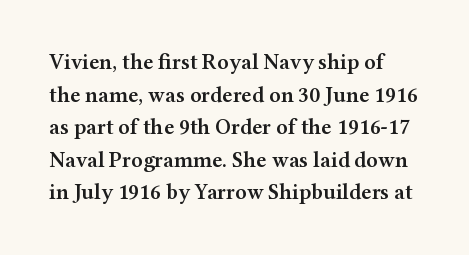
Q: Is the text bold? A: Semi-bold.
Q: Is the text italic (slanted)? A: No, it is upright.
Q: Is the text underlined? A: No.
Q: Is the spacing between letters normal or unusually wide? A: Normal.
Q: Is the spacing between lines tight, normal or loose? A: Normal.
